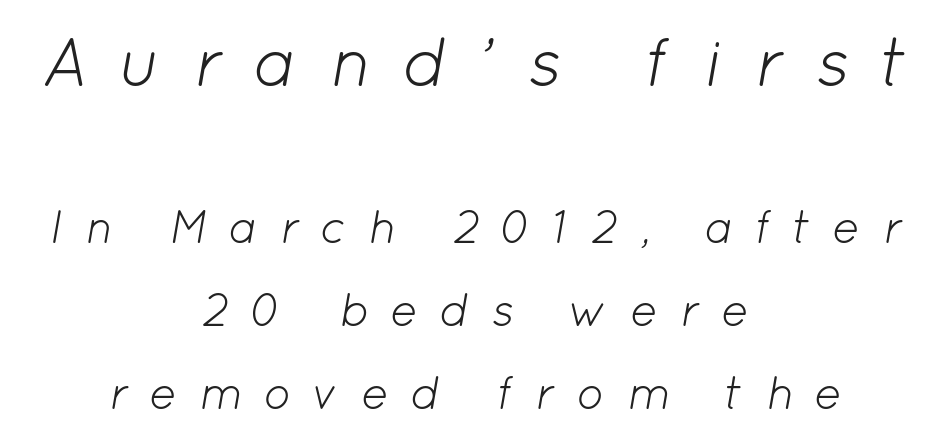
An italicized treatment has been applied to the whole sample. Centered paragraph, ragged on both sides. In this sample the first text group is rendered at the bigger scale. You could only call the tracking loose — the letters float apart.
